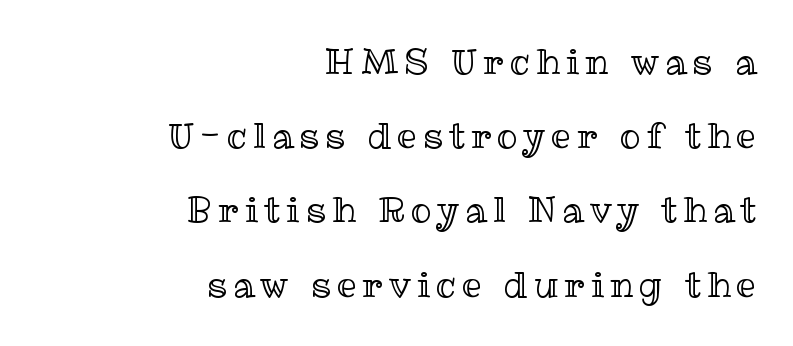
The image shows 35 px text type, upright; set right-aligned, loose line spacing (2.12x), not underlined; a medium x-height.
